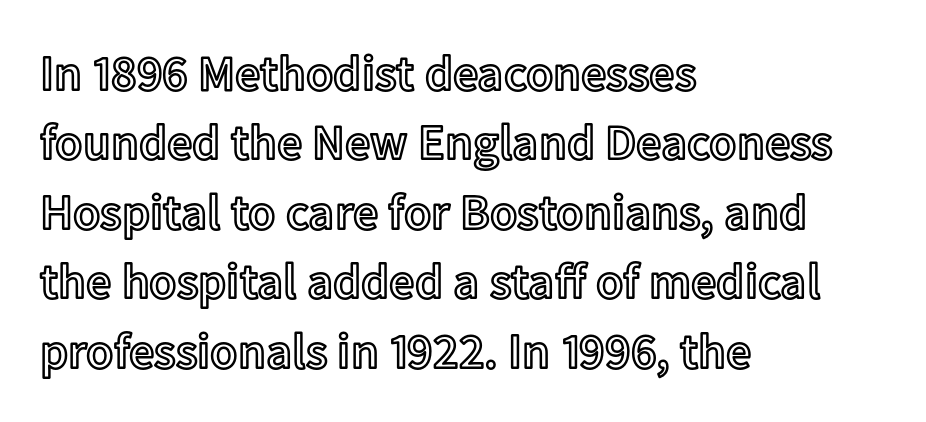
Q: Is the text italic (slanted)? A: No, it is upright.
Q: Is the text underlined? A: No.
Q: How is the paragraph aligned? A: Left-aligned.
Q: Is the spacing between letters normal or unusually wide? A: Normal.
Q: Is the spacing between lines tight, normal or loose? A: Normal.
Q: Width (condensed, normal, or wide)? A: Normal.
Q: x-height? A: Medium.
Q: Monospaced? A: No.
